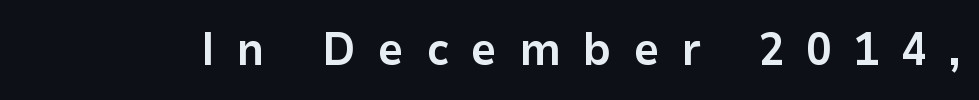
Q: Is the text bold? A: Yes.
Q: Is the text italic (slanted)? A: No, it is upright.
Q: Is the typeface a serif or a sans-serif typeface? A: Sans-serif.
Q: Is the text underlined? A: No.
Q: Is the spacing between letters normal or unusually wide? A: Unusually wide.
Q: Width (condensed, normal, or wide)? A: Normal.
Q: Stroke contrast? A: Low.
Q: x-height? A: Medium.
Q: Monospaced? A: No.
